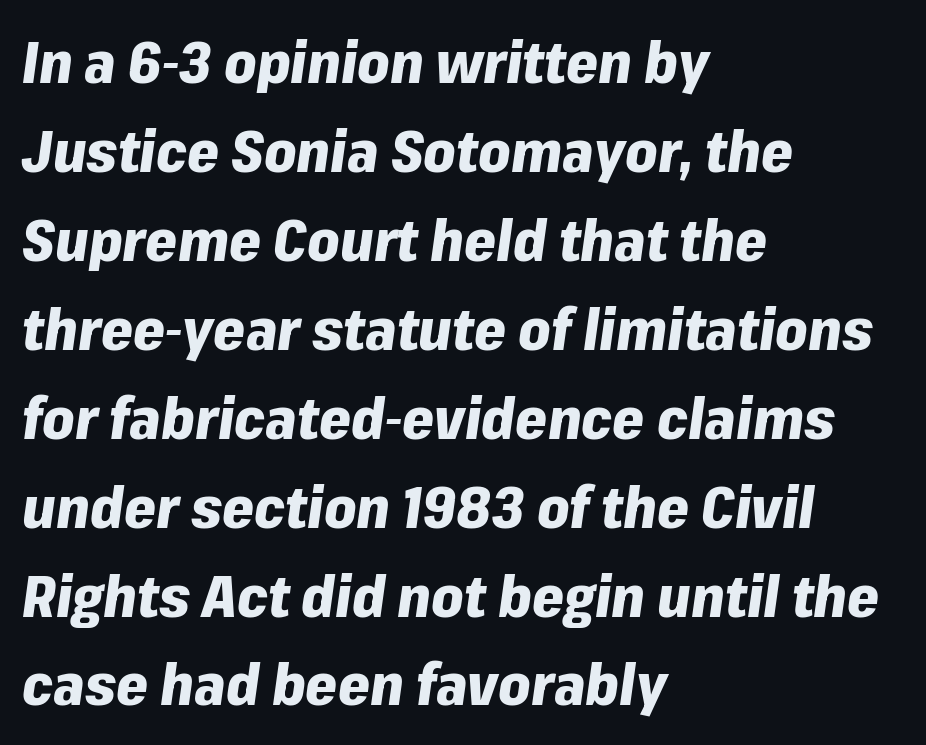
Q: Is the text bold? A: Yes.
Q: Is the text italic (slanted)? A: Yes, it leans right by about 8 degrees.
Q: Is the text underlined? A: No.
Q: How is the paragraph aligned? A: Left-aligned.
Q: Is the spacing between letters normal or unusually wide? A: Normal.
Q: Is the spacing between lines tight, normal or loose? A: Normal.
Q: Width (condensed, normal, or wide)? A: Normal.
Q: Stroke contrast? A: Low.
Q: x-height? A: Medium.
Q: Monospaced? A: No.
